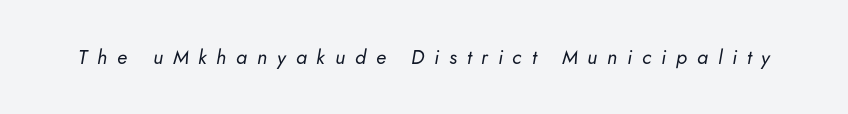
The strip under each line holds only bare page. Loose tracking; the words dissolve into strings of separated letters. Observe the lean: these are italic letterforms. The letters look calm and open, with moderate or lighter stems.
